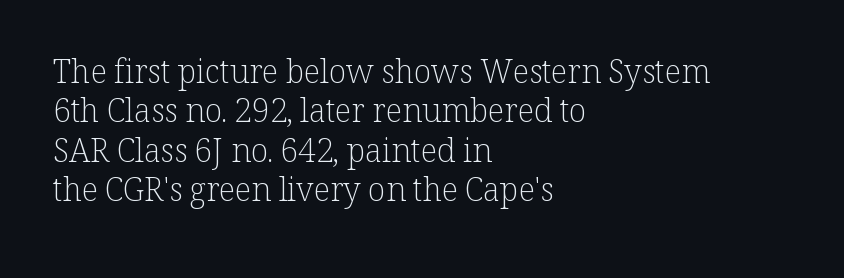
{"serif": "yes", "italic": "no", "bold": "no", "weight": "light", "width": "normal", "stroke_contrast": "low", "x_height": "medium", "monospaced": "no", "underline": "no", "align": "left", "line_spacing_ratio": 1.23, "letter_spacing": "normal", "letter_spacing_em": 0.0, "glyph_px": 32}
